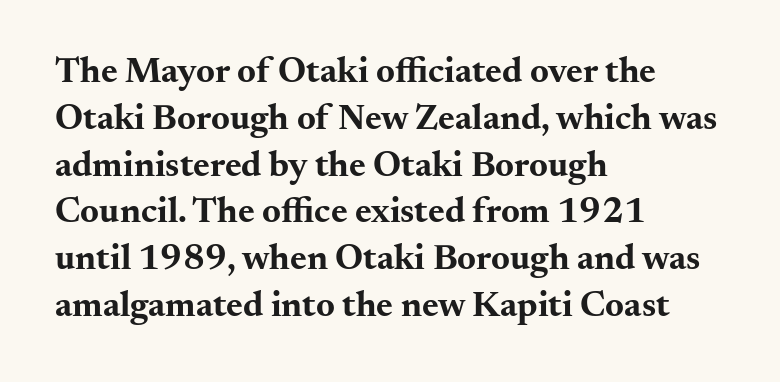
Q: Is the text bold? A: Yes.
Q: Is the text italic (slanted)? A: No, it is upright.
Q: Is the typeface a serif or a sans-serif typeface? A: Serif.
Q: Is the text underlined? A: No.
Q: How is the paragraph aligned? A: Left-aligned.
Q: Is the spacing between letters normal or unusually wide? A: Normal.
Q: Is the spacing between lines tight, normal or loose? A: Normal.
Q: Width (condensed, normal, or wide)? A: Wide.
Q: Stroke contrast? A: Medium.
Q: x-height? A: Small.
Q: Monospaced? A: No.
